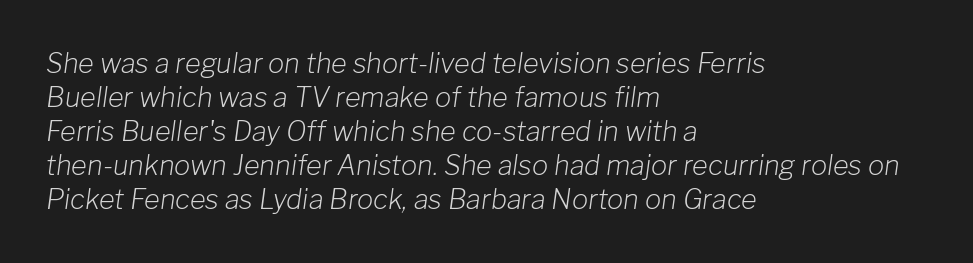
Q: Is the text bold? A: No.
Q: Is the text italic (slanted)? A: Yes, it leans right by about 8 degrees.
Q: Is the text underlined? A: No.
Q: How is the paragraph aligned? A: Left-aligned.
Q: Is the spacing between letters normal or unusually wide? A: Normal.
Q: Is the spacing between lines tight, normal or loose? A: Normal.
